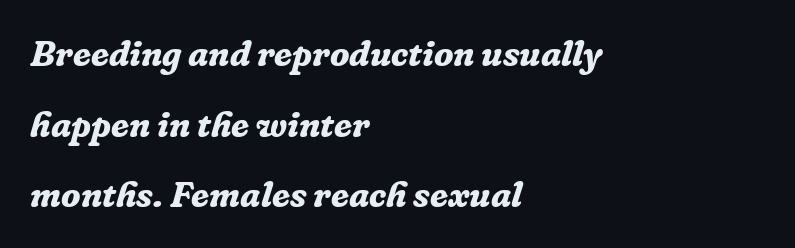
{"serif": "yes", "italic": "yes", "lean": "right", "slant_degrees": 16, "bold": "yes", "weight": "bold", "width": "normal", "stroke_contrast": "low", "x_height": "medium", "monospaced": "no", "underline": "no", "align": "left", "line_spacing": "loose", "line_spacing_ratio": 1.96, "letter_spacing": "normal", "letter_spacing_em": 0.0, "glyph_px": 36}
